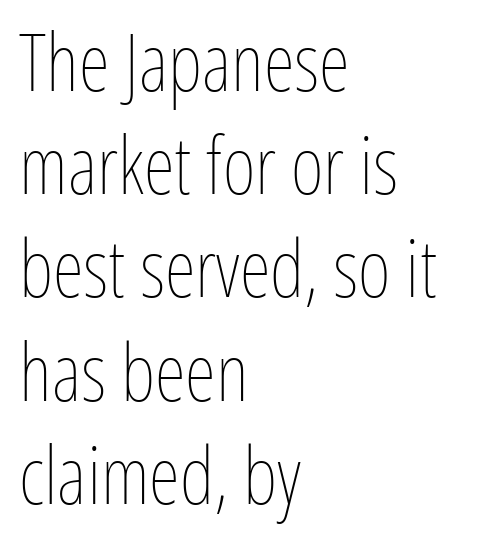
Q: Is the text bold? A: No.
Q: Is the text italic (slanted)? A: No, it is upright.
Q: Is the text underlined? A: No.
Q: How is the paragraph aligned? A: Left-aligned.
Q: Is the spacing between letters normal or unusually wide? A: Normal.
Q: Is the spacing between lines tight, normal or loose? A: Normal.
Q: Width (condensed, normal, or wide)? A: Condensed.
Q: Stroke contrast? A: Low.
Q: x-height? A: Medium.
Q: Monospaced? A: No.
